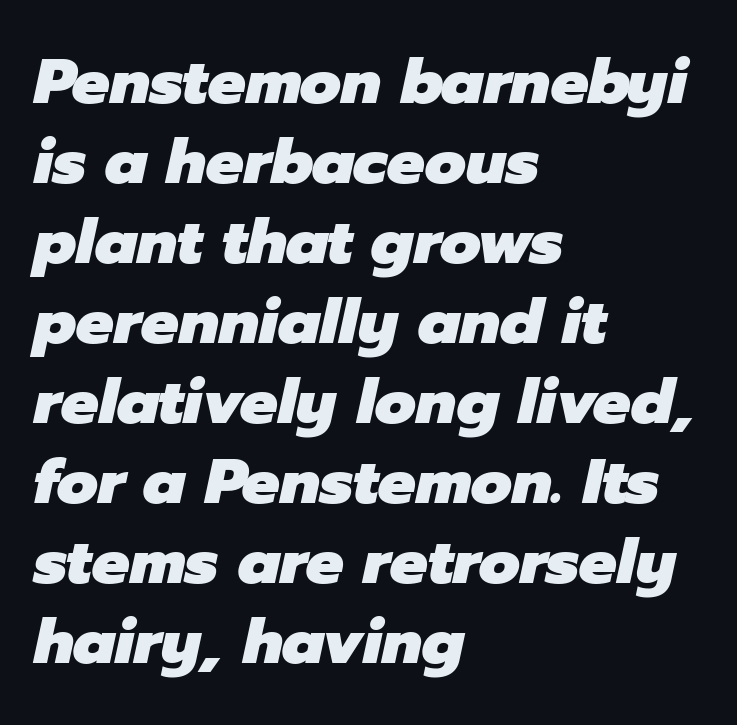
{"italic": "yes", "lean": "right", "slant_degrees": 12, "bold": "yes", "weight": "heavy", "width": "normal", "stroke_contrast": "low", "x_height": "medium", "monospaced": "no", "underline": "no", "align": "left", "line_spacing": "normal", "line_spacing_ratio": 1.27, "letter_spacing": "normal", "letter_spacing_em": 0.0, "glyph_px": 63}
